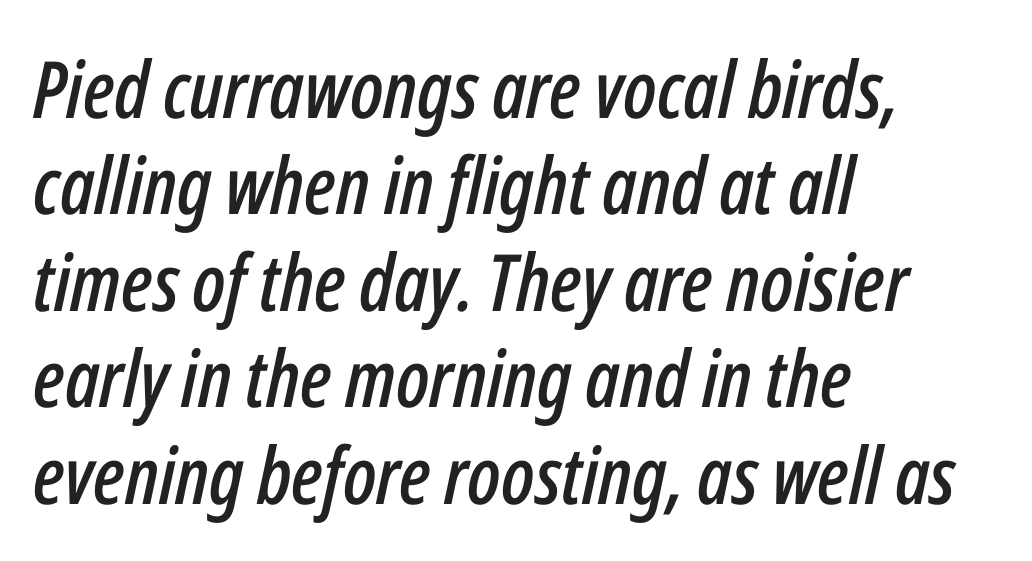
Q: Is the text italic (slanted)? A: Yes, it leans right by about 12 degrees.
Q: Is the text underlined? A: No.
Q: How is the paragraph aligned? A: Left-aligned.
Q: Is the spacing between letters normal or unusually wide? A: Normal.
Q: Width (condensed, normal, or wide)? A: Condensed.
Q: Stroke contrast? A: Low.
Q: x-height? A: Medium.
Q: Monospaced? A: No.
